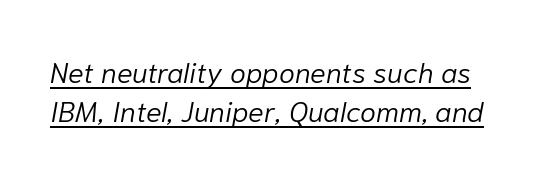
Q: Is the text bold? A: No.
Q: Is the text italic (slanted)? A: Yes, it leans right by about 10 degrees.
Q: Is the text underlined? A: Yes.
Q: Is the spacing between letters normal or unusually wide? A: Normal.
Q: Is the spacing between lines tight, normal or loose? A: Normal.
Q: Width (condensed, normal, or wide)? A: Normal.
Q: Stroke contrast? A: Low.
Q: x-height? A: Medium.
Q: Monospaced? A: No.
